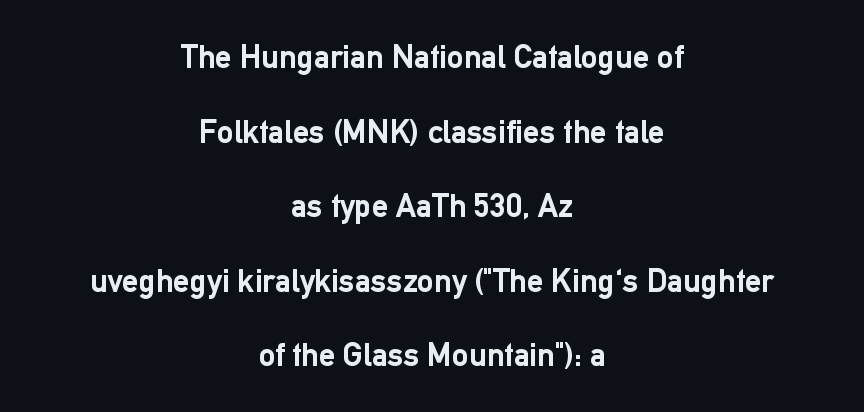
{"serif": "no", "italic": "no", "bold": "yes", "weight": "semibold", "width": "normal", "stroke_contrast": "low", "x_height": "medium", "monospaced": "no", "underline": "no", "align": "center", "line_spacing": "loose", "line_spacing_ratio": 2.26, "letter_spacing": "normal", "letter_spacing_em": 0.0, "glyph_px": 33}
